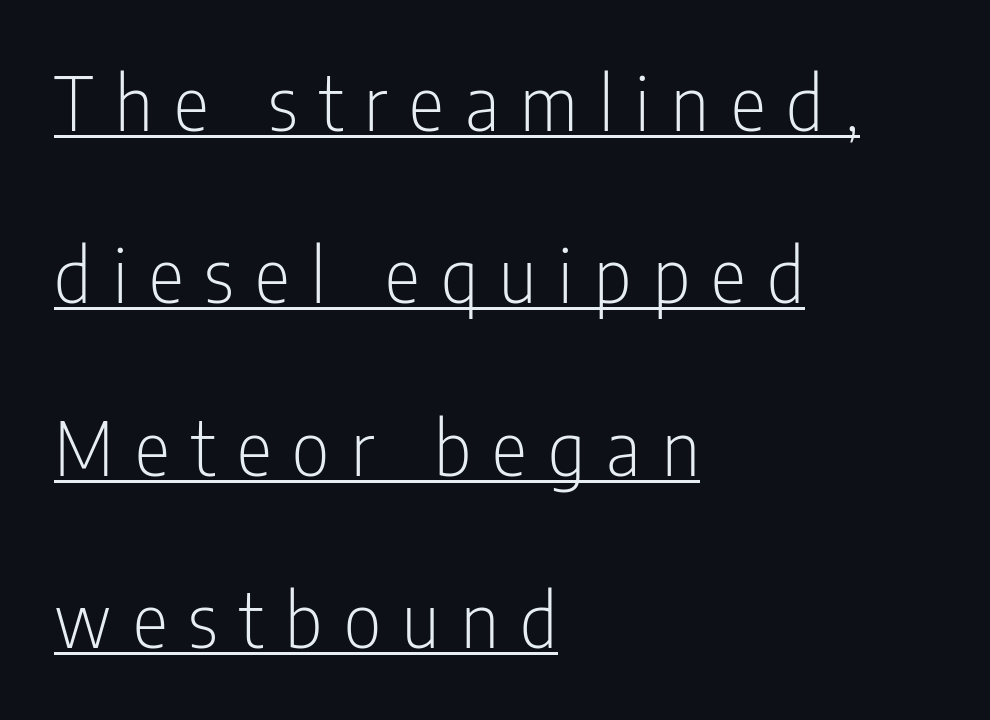
Proportional: the letters do not fall into vertical columns. Each letter's strokes conclude bluntly, with no projecting serifs. Every word sits above its own underline. Each new line begins a long way beneath the previous one. No chunkiness to these letters — they're not bold.
